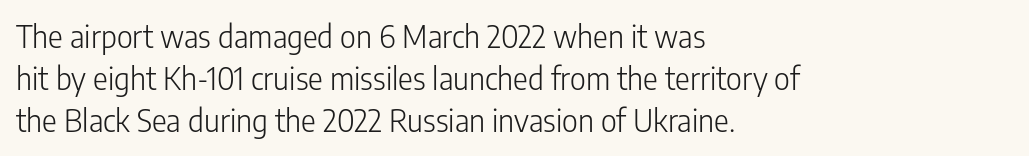
{"serif": "no", "italic": "no", "bold": "no", "weight": "light", "width": "condensed", "stroke_contrast": "low", "x_height": "medium", "monospaced": "no", "underline": "no", "align": "left", "line_spacing": "normal", "line_spacing_ratio": 1.36, "letter_spacing": "normal", "letter_spacing_em": 0.0, "glyph_px": 31}
